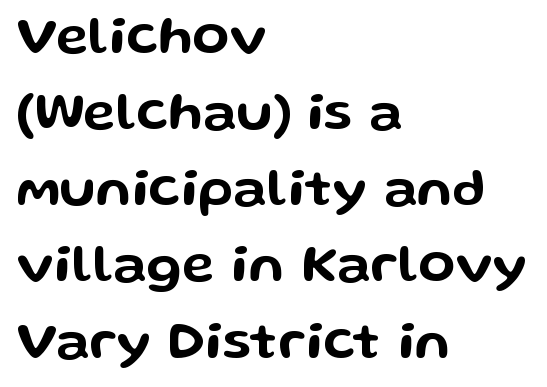
This block has exactly the height ordinary leading produces. Each letter keeps its own natural width here, so spacing adapts to shape. Designer's note — italics off, roman on. Examine the stroke ends and you'll find no serifs.
